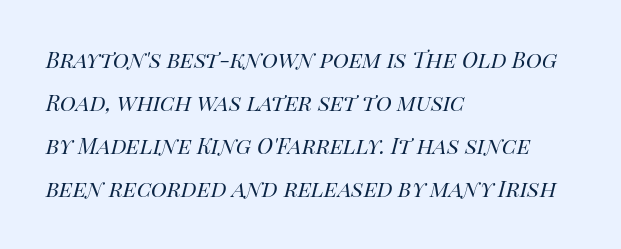
The image shows 27 px text type, italic (leaning right); set left-aligned, normal line spacing (1.59x), normal letter spacing, not underlined.
